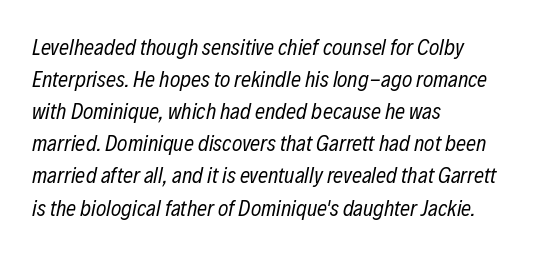
Q: Is the text bold? A: No.
Q: Is the text italic (slanted)? A: Yes, it leans right by about 12 degrees.
Q: Is the text underlined? A: No.
Q: How is the paragraph aligned? A: Left-aligned.
Q: Is the spacing between letters normal or unusually wide? A: Normal.
Q: Is the spacing between lines tight, normal or loose? A: Normal.
